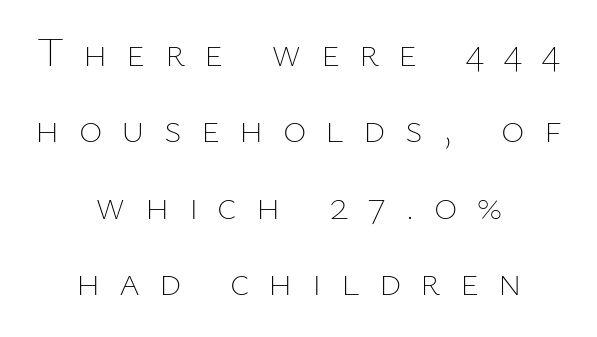
The image shows 40 px thin type, upright; set centered, loose line spacing (1.91x), unusually wide letter spacing (+0.48 em), not underlined; low stroke contrast and a medium x-height.
